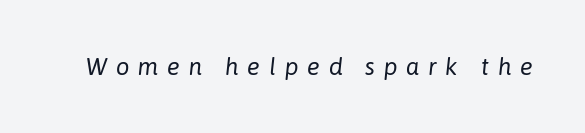
Q: Is the text bold? A: No.
Q: Is the text italic (slanted)? A: Yes, it leans right by about 6 degrees.
Q: Is the text underlined? A: No.
Q: Is the spacing between letters normal or unusually wide? A: Unusually wide.
